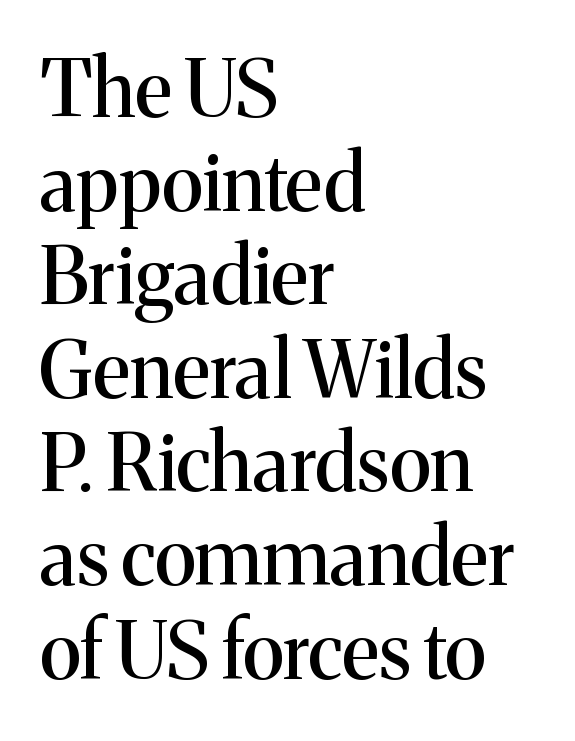
The image shows 78 px serif type, upright; set left-aligned, line spacing 1.2x, normal letter spacing, not underlined; medium stroke contrast and a medium x-height.
